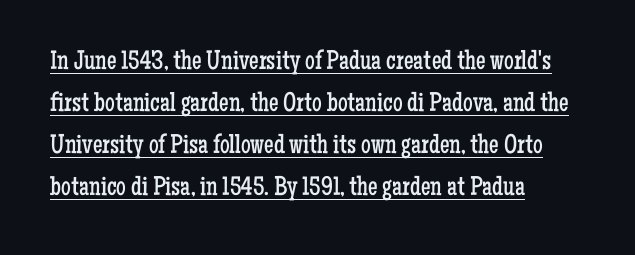
{"italic": "no", "bold": "no", "underline": "yes", "align": "left", "line_spacing": "normal", "line_spacing_ratio": 1.56, "letter_spacing": "normal", "letter_spacing_em": 0.0, "glyph_px": 27}
